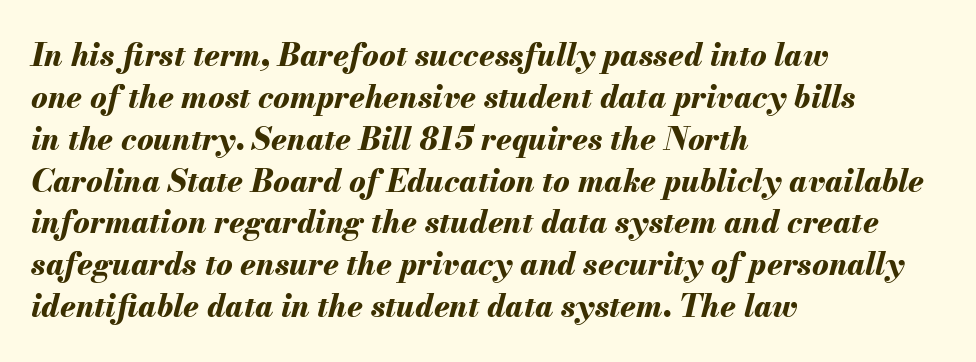
Only glyphs here, with clear space below each row. A full-strength bold gives these letters their thick strokes. Spacing between characters is what you'd get straight out of the box. Typeset ragged right — the left edge is the straight one.
